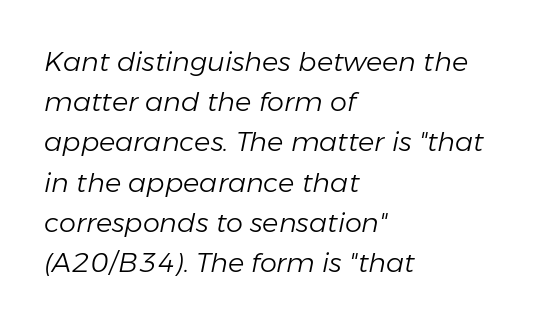
The image shows 27 px text type, italic (leaning right); set left-aligned, normal line spacing (1.49x), normal letter spacing, not underlined.
